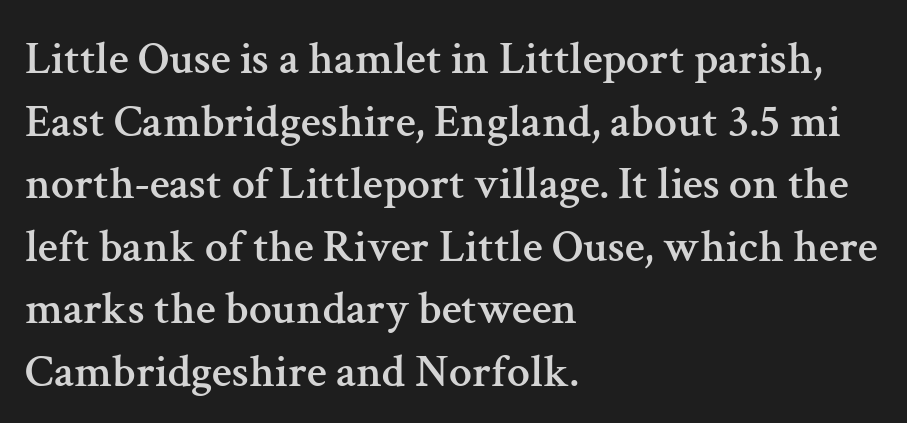
The image shows 46 px serif type, upright; set left-aligned, normal line spacing (1.36x), normal letter spacing, not underlined; medium stroke contrast and a medium x-height.
